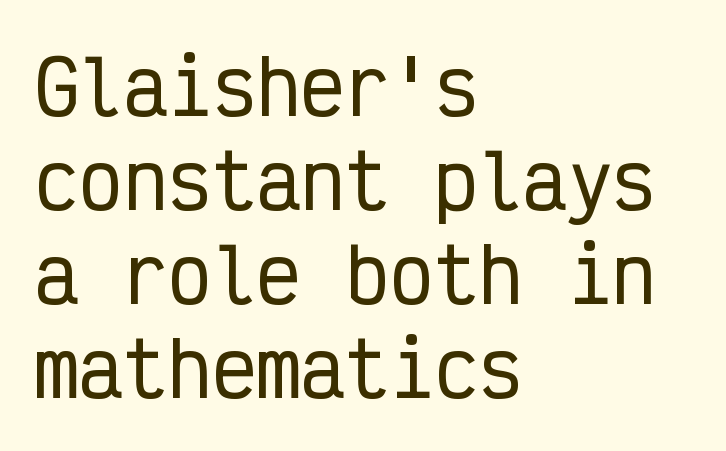
Q: Is the text italic (slanted)? A: No, it is upright.
Q: Is the typeface a serif or a sans-serif typeface? A: Sans-serif.
Q: Is the text underlined? A: No.
Q: How is the paragraph aligned? A: Left-aligned.
Q: Is the spacing between letters normal or unusually wide? A: Normal.
Q: Is the spacing between lines tight, normal or loose? A: Normal.
Q: Width (condensed, normal, or wide)? A: Condensed.
Q: Stroke contrast? A: Low.
Q: x-height? A: Medium.
Q: Monospaced? A: Yes.
